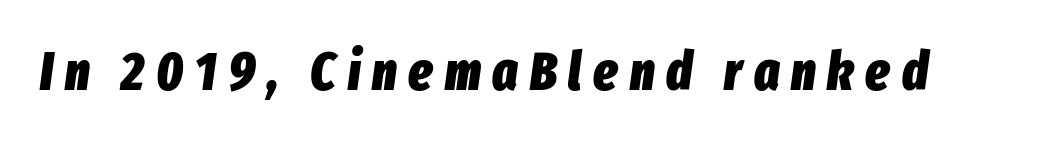
Q: Is the text bold? A: Yes.
Q: Is the text italic (slanted)? A: Yes, it leans right by about 8 degrees.
Q: Is the text underlined? A: No.
Q: Is the spacing between letters normal or unusually wide? A: Unusually wide.
Q: Width (condensed, normal, or wide)? A: Condensed.
Q: Stroke contrast? A: Low.
Q: x-height? A: Medium.
Q: Monospaced? A: No.
